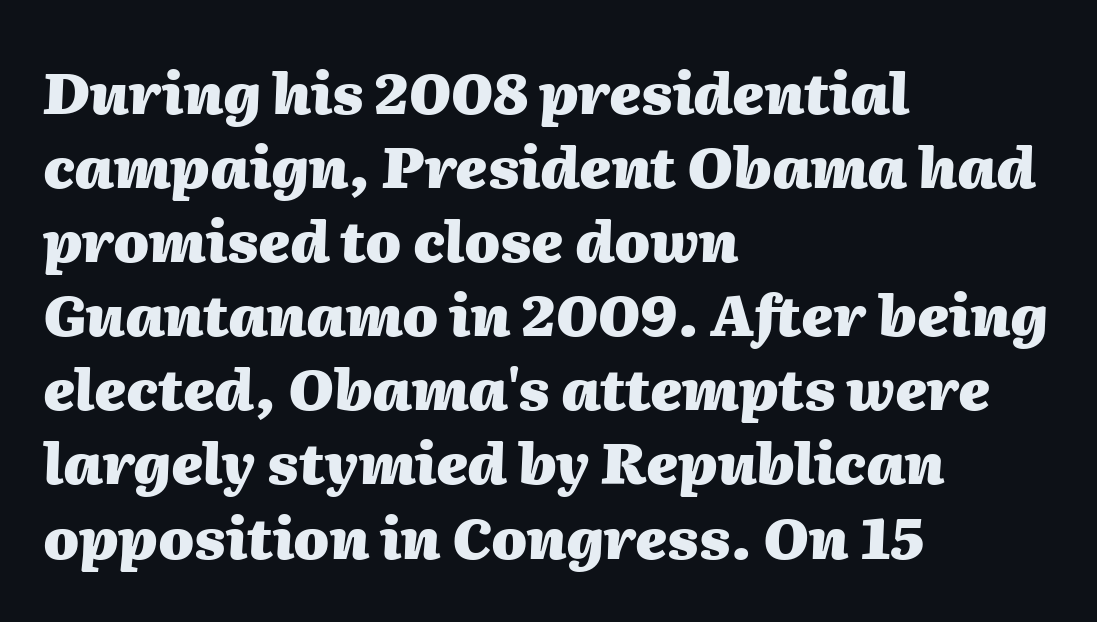
Q: Is the text bold? A: Yes.
Q: Is the text italic (slanted)? A: Yes, it leans right by about 2 degrees.
Q: Is the text underlined? A: No.
Q: How is the paragraph aligned? A: Left-aligned.
Q: Is the spacing between letters normal or unusually wide? A: Normal.
Q: Is the spacing between lines tight, normal or loose? A: Normal.
Q: Width (condensed, normal, or wide)? A: Normal.
Q: Stroke contrast? A: Medium.
Q: x-height? A: Medium.
Q: Monospaced? A: No.
